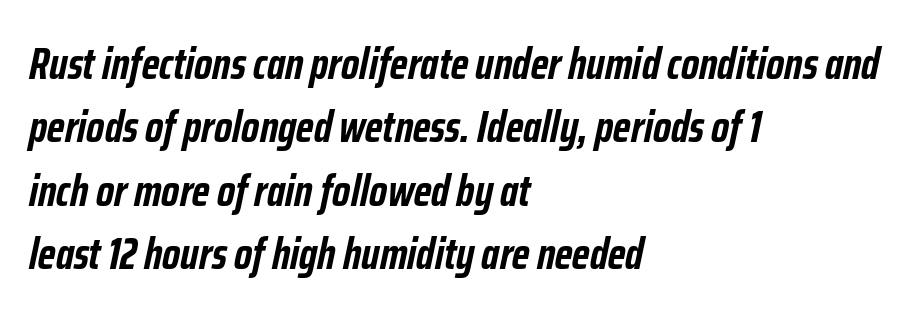
Q: Is the text bold? A: Yes.
Q: Is the text italic (slanted)? A: Yes, it leans right by about 12 degrees.
Q: Is the text underlined? A: No.
Q: How is the paragraph aligned? A: Left-aligned.
Q: Is the spacing between letters normal or unusually wide? A: Normal.
Q: Is the spacing between lines tight, normal or loose? A: Normal.
Q: Width (condensed, normal, or wide)? A: Condensed.
Q: Stroke contrast? A: Low.
Q: x-height? A: Medium.
Q: Monospaced? A: No.
